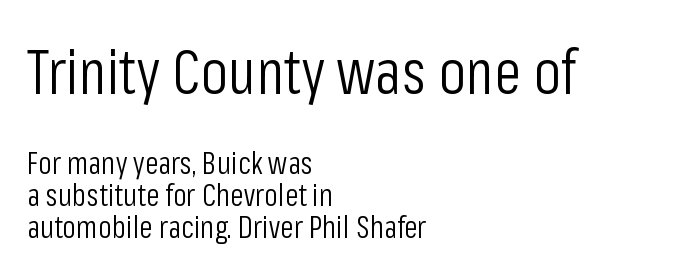
{"serif": "no", "italic": "no", "bold": "no", "weight": "light", "width": "condensed", "stroke_contrast": "low", "x_height": "medium", "monospaced": "no", "underline": "no", "align": "left", "line_spacing": "tight", "line_spacing_ratio": 1.03, "letter_spacing": "normal", "letter_spacing_em": 0.0, "larger_block": "first", "size_ratio": 2.0, "glyph_px": 62}
